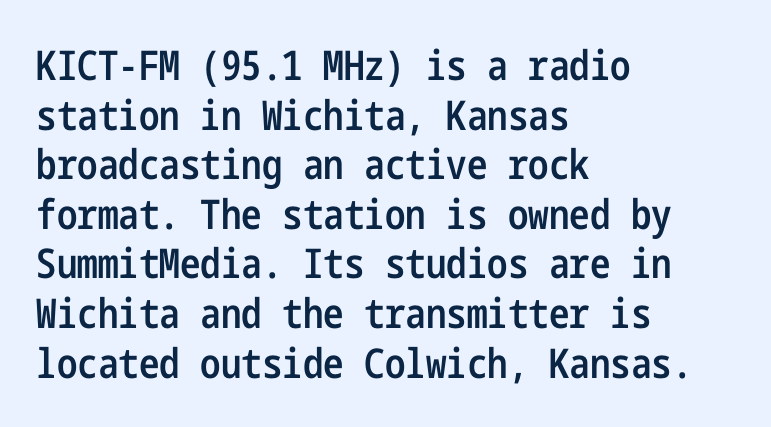
The image shows 41 px semibold, condensed sans-serif type, upright; set left-aligned, line spacing 1.21x, normal letter spacing, not underlined; low stroke contrast and a medium x-height.
